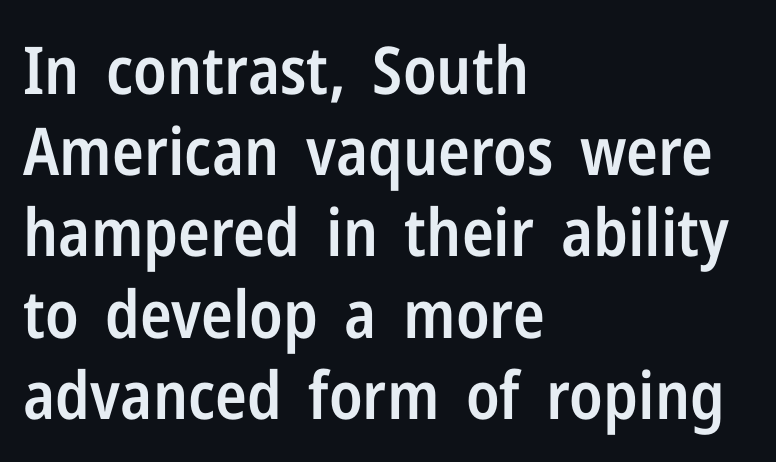
Ordinary non-slanted type is in use. Is this a fixed-width face? No — the glyphs have proportional, varying widths. Every row of glyphs begins at an identical x-position on the left. Inter-character spacing is left at the font's built-in metrics. Regarding serifs, this sample does without them. In terms of weight, the rendering is demibold, just under bold.
